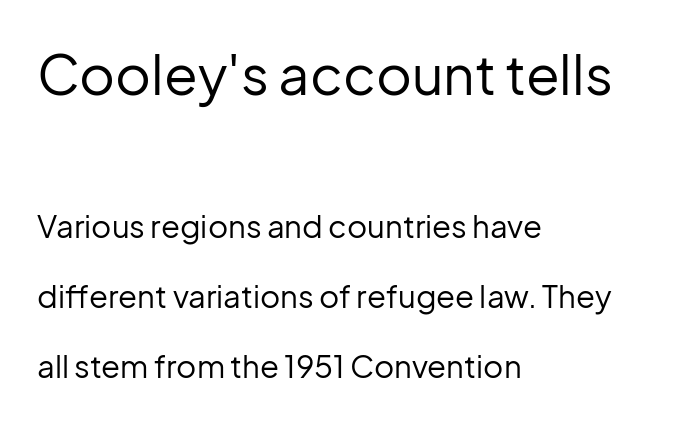
{"serif": "no", "italic": "no", "bold": "no", "weight": "regular", "width": "normal", "stroke_contrast": "low", "x_height": "medium", "monospaced": "no", "underline": "no", "align": "left", "line_spacing": "loose", "line_spacing_ratio": 2.26, "letter_spacing": "normal", "letter_spacing_em": 0.0, "larger_block": "first", "size_ratio": 1.77, "glyph_px": 55}
